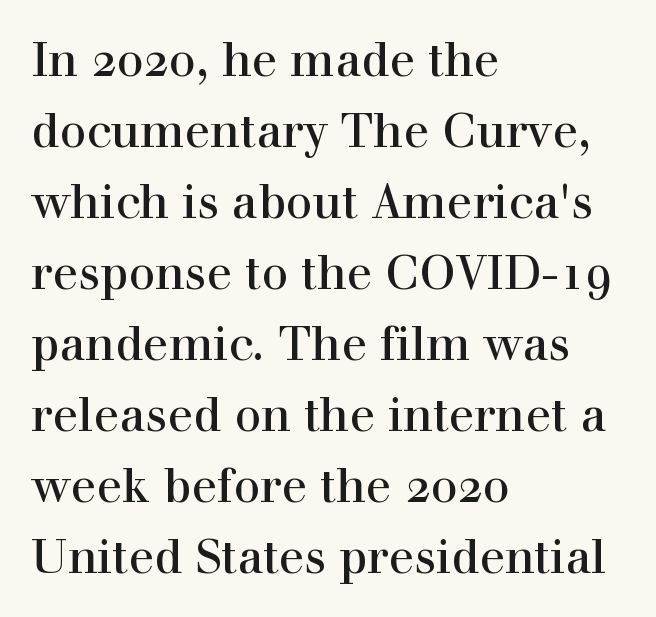
The image shows 47 px serif type, upright; set left-aligned, normal line spacing (1.51x), normal letter spacing, not underlined; a medium x-height.
